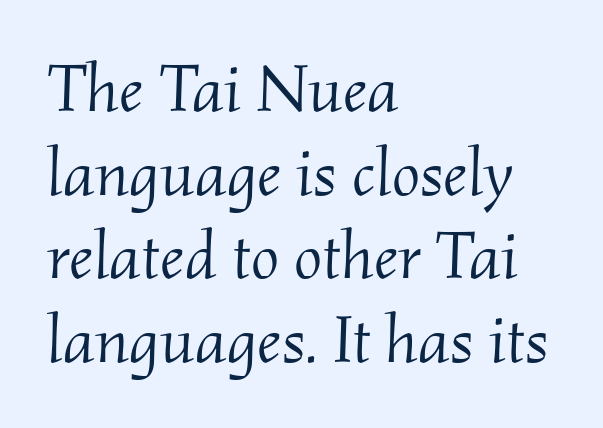
{"serif": "yes", "italic": "yes", "lean": "right", "slant_degrees": 2, "bold": "no", "weight": "light", "width": "normal", "stroke_contrast": "medium", "x_height": "small", "monospaced": "no", "underline": "no", "align": "left", "line_spacing": "normal", "line_spacing_ratio": 1.25, "letter_spacing": "normal", "letter_spacing_em": 0.0, "glyph_px": 67}
